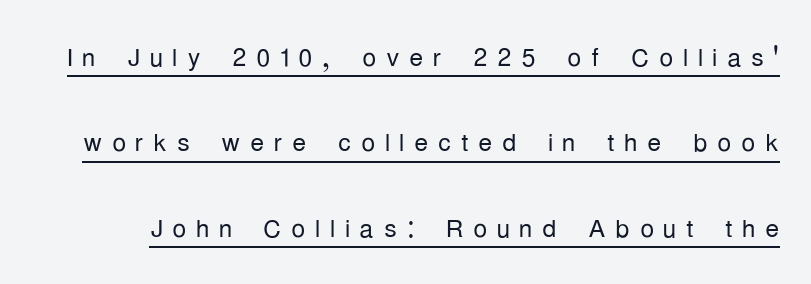
{"serif": "no", "italic": "no", "bold": "no", "weight": "light", "width": "condensed", "stroke_contrast": "low", "x_height": "medium", "monospaced": "no", "underline": "yes", "line_spacing": "loose", "line_spacing_ratio": 2.44, "letter_spacing": "wide", "letter_spacing_em": 0.27, "glyph_px": 35}
